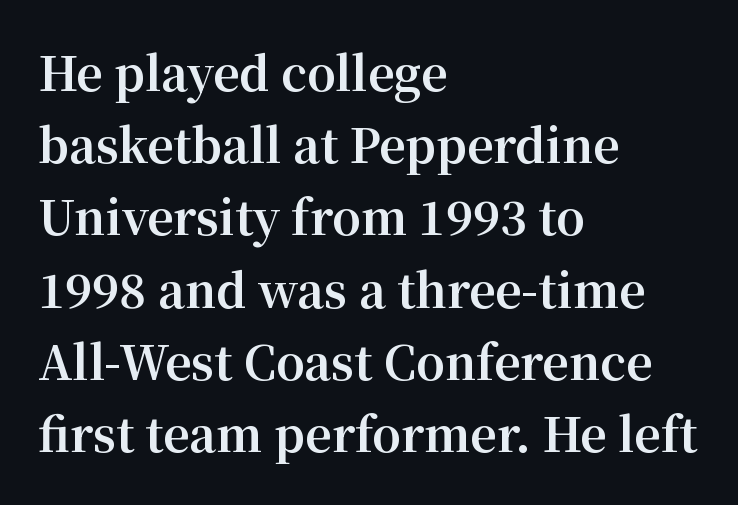
The image shows 46 px bold serif type, upright; set left-aligned, normal line spacing (1.57x), normal letter spacing, not underlined; medium stroke contrast and a medium x-height.
